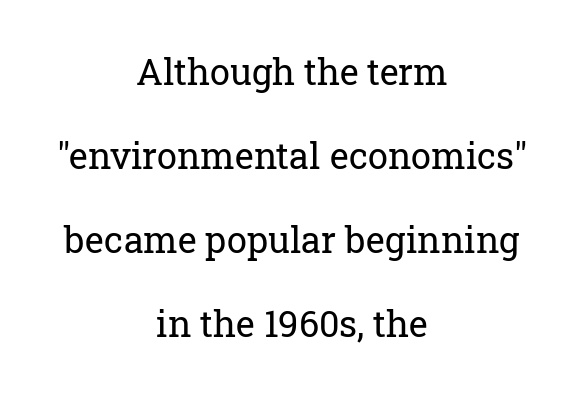
Does the copy run flush right? No — it is centered line by line. The letters sit at their default tracking, neither squeezed nor spread. The words here are not underlined. Horizontal bands of white between lines are thick stripes. No chunkiness to these letters — they're not bold.
